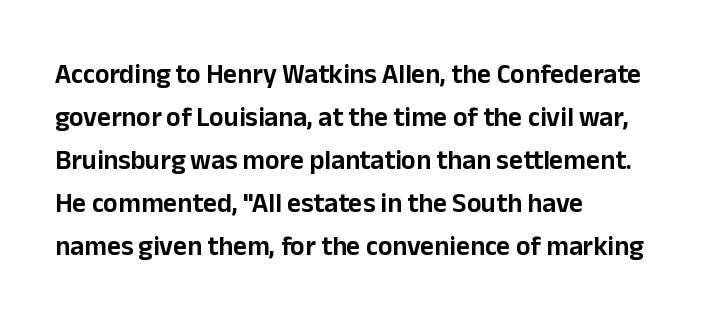
{"italic": "no", "underline": "no", "align": "left", "line_spacing": "normal", "line_spacing_ratio": 1.59, "letter_spacing": "normal", "letter_spacing_em": 0.0, "glyph_px": 27}
